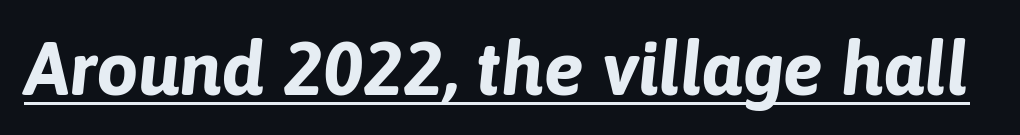
Q: Is the text bold? A: Yes.
Q: Is the text italic (slanted)? A: Yes, it leans right by about 6 degrees.
Q: Is the text underlined? A: Yes.
Q: Is the spacing between letters normal or unusually wide? A: Normal.
Q: Width (condensed, normal, or wide)? A: Normal.
Q: Stroke contrast? A: Low.
Q: x-height? A: Medium.
Q: Monospaced? A: No.
